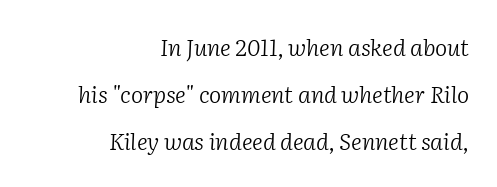
The image shows 23 px text type, italic (leaning right); set right-aligned, loose line spacing (2.05x), normal letter spacing, not underlined.
